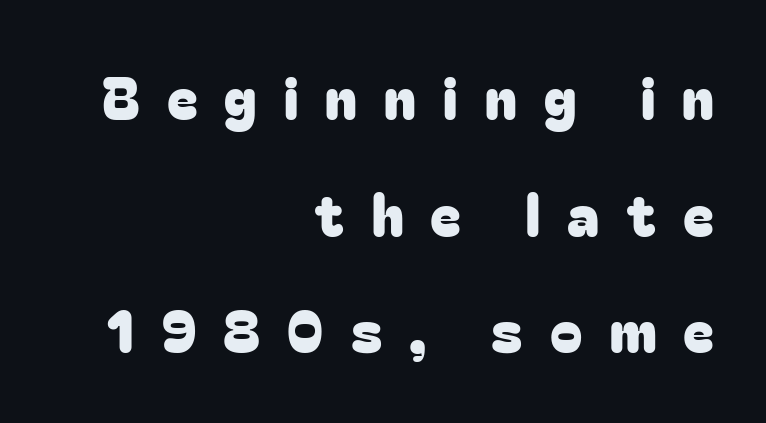
{"serif": "no", "italic": "no", "width": "normal", "stroke_contrast": "low", "x_height": "medium", "monospaced": "no", "underline": "no", "align": "right", "line_spacing": "loose", "line_spacing_ratio": 2.01, "letter_spacing": "wide", "letter_spacing_em": 0.47, "glyph_px": 58}
